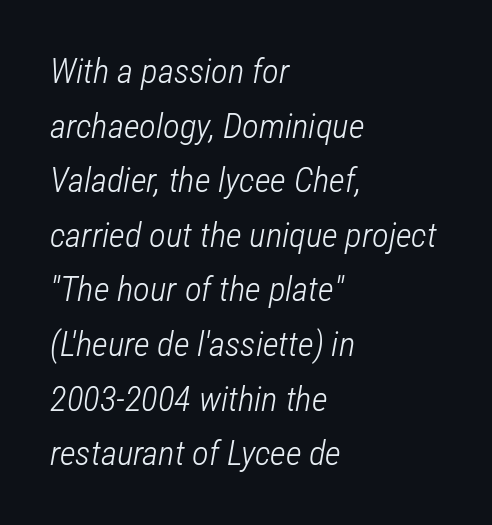
This sample is left-justified, so line endings fall wherever the words run out. Looks like regular typesetting: each glyph gets only the width it needs. Weight class: somewhere from thin through regular. A clean baseline with only descenders dipping below it. This sample keeps an unexceptional amount of space between lines.
